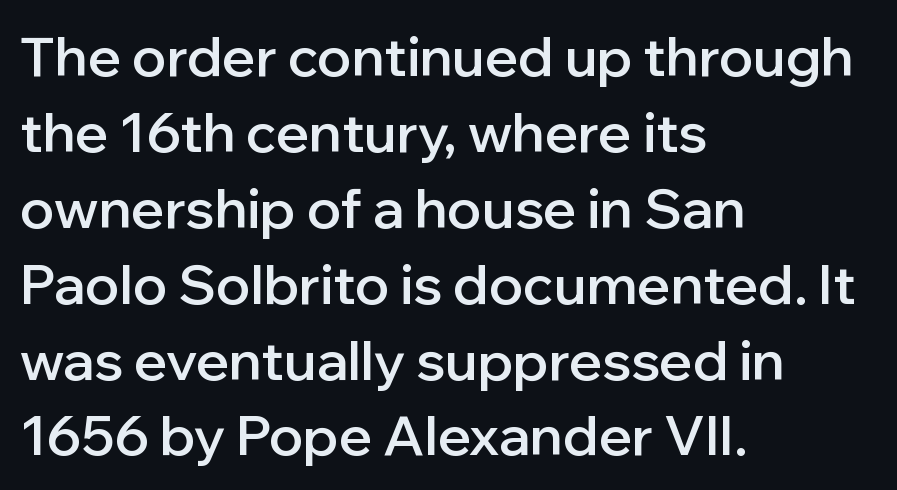
Q: Is the text bold? A: Semi-bold.
Q: Is the text italic (slanted)? A: No, it is upright.
Q: Is the typeface a serif or a sans-serif typeface? A: Sans-serif.
Q: Is the text underlined? A: No.
Q: How is the paragraph aligned? A: Left-aligned.
Q: Is the spacing between letters normal or unusually wide? A: Normal.
Q: Is the spacing between lines tight, normal or loose? A: Normal.
Q: Width (condensed, normal, or wide)? A: Normal.
Q: Stroke contrast? A: Low.
Q: x-height? A: Medium.
Q: Monospaced? A: No.
